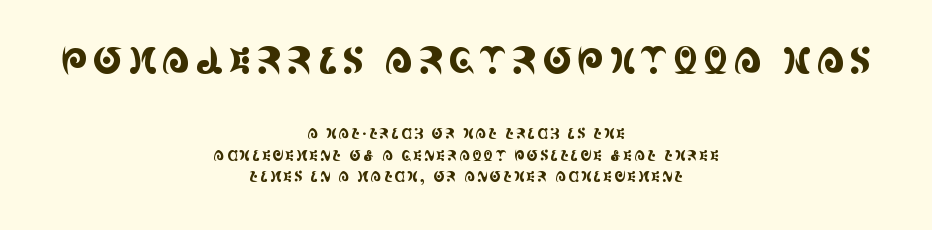
This sample uses an upright cut, with every glyph sitting square on the baseline. Each line is balanced around a shared central axis. Observe the serifs anchoring each vertical stroke in this sample. Character size in the leading block exceeds that of the trailing block.
